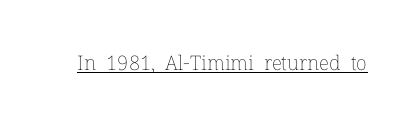
Q: Is the text bold? A: No.
Q: Is the text italic (slanted)? A: No, it is upright.
Q: Is the text underlined? A: Yes.
Q: Is the spacing between letters normal or unusually wide? A: Normal.
